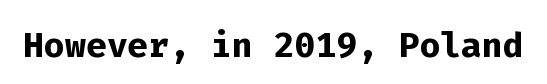
{"serif": "no", "italic": "no", "bold": "yes", "weight": "semibold", "width": "normal", "stroke_contrast": "low", "x_height": "medium", "monospaced": "yes", "underline": "no", "letter_spacing": "normal", "letter_spacing_em": 0.0, "glyph_px": 49}
